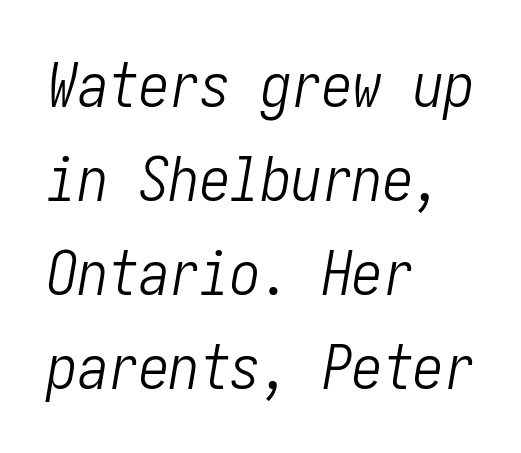
{"italic": "yes", "lean": "right", "slant_degrees": 10, "bold": "no", "weight": "light", "width": "condensed", "stroke_contrast": "low", "x_height": "medium", "underline": "no", "align": "left", "line_spacing": "normal", "line_spacing_ratio": 1.54, "letter_spacing": "normal", "letter_spacing_em": 0.0, "glyph_px": 61}
